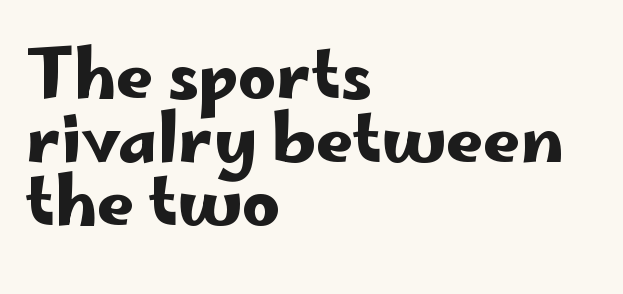
Observe the absence of serifs on each vertical stroke in this sample. Rule under the text: the space is simply empty. Does the lettering tilt? It doesn't — this is upright. Do the characters align in a grid? No, the font is proportional. Horizontally, the lines are justified to the leading edge only. In terms of leading, this rendering errs on the cramped side.
